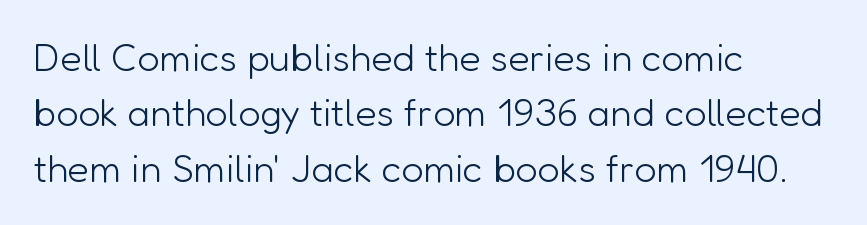
{"serif": "no", "italic": "no", "bold": "no", "weight": "light", "width": "normal", "stroke_contrast": "low", "x_height": "medium", "monospaced": "no", "underline": "no", "align": "left", "line_spacing": "normal", "line_spacing_ratio": 1.42, "letter_spacing": "normal", "letter_spacing_em": 0.0, "glyph_px": 39}
